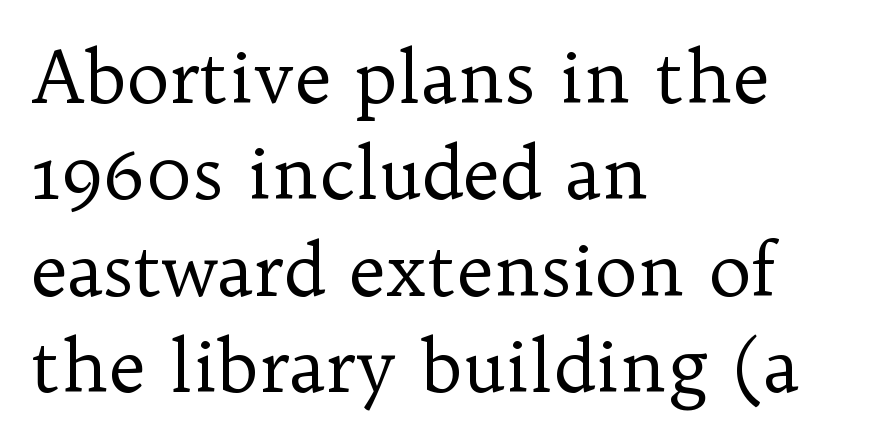
Caption: multi-line text, flush left, ragged right. The characters are drawn with everyday or finer stroke widths. Descenders hang freely into open space. Yep, those are serifs on the letters. Think of a printed novel: that variable character pitch is what you see here. Standard letterfit; no display-style spreading of the glyphs.
